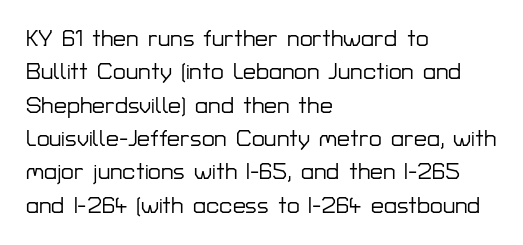
The image shows 23 px text type, upright; set left-aligned, normal line spacing (1.45x), normal letter spacing, not underlined.
